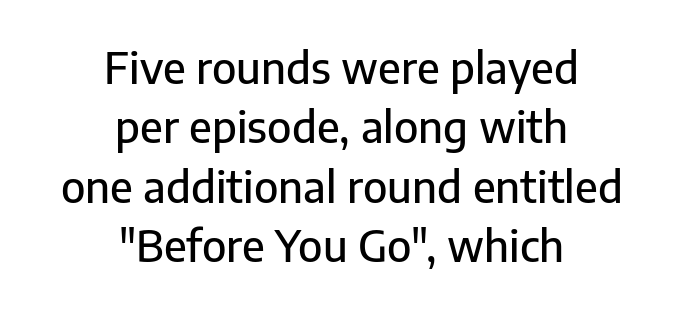
Q: Is the text italic (slanted)? A: No, it is upright.
Q: Is the typeface a serif or a sans-serif typeface? A: Sans-serif.
Q: Is the text underlined? A: No.
Q: How is the paragraph aligned? A: Centered.
Q: Is the spacing between letters normal or unusually wide? A: Normal.
Q: Is the spacing between lines tight, normal or loose? A: Normal.
Q: Width (condensed, normal, or wide)? A: Normal.
Q: Stroke contrast? A: Low.
Q: x-height? A: Medium.
Q: Monospaced? A: No.
